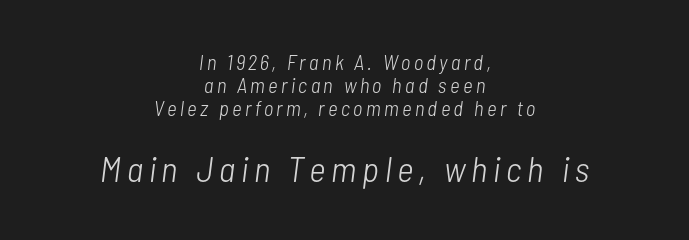
The vertical gap from one line to the next is small. The space beneath each line is pristine and unruled. The glyphs look as if they've been sheared to an angle. Neither beginnings nor endings align; midpoints do. You could not count columns in this text — the font is proportionally spaced. The following chunk of copy outweighs the initial chunk in type size.
